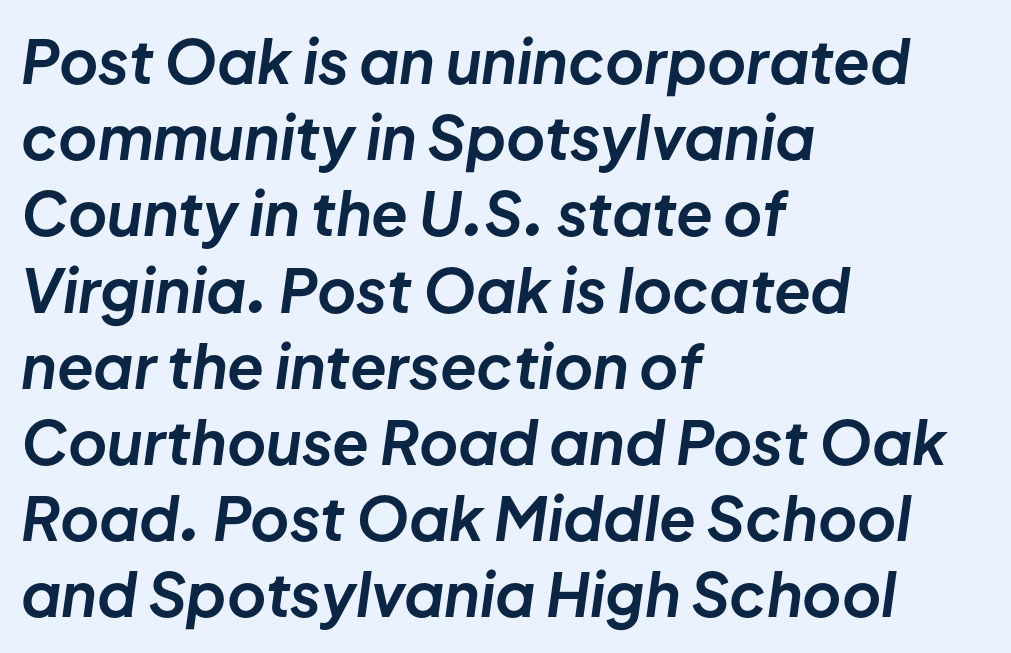
The image shows 60 px bold type, italic (leaning right); set left-aligned, normal line spacing (1.27x), normal letter spacing, not underlined; low stroke contrast and a medium x-height.
